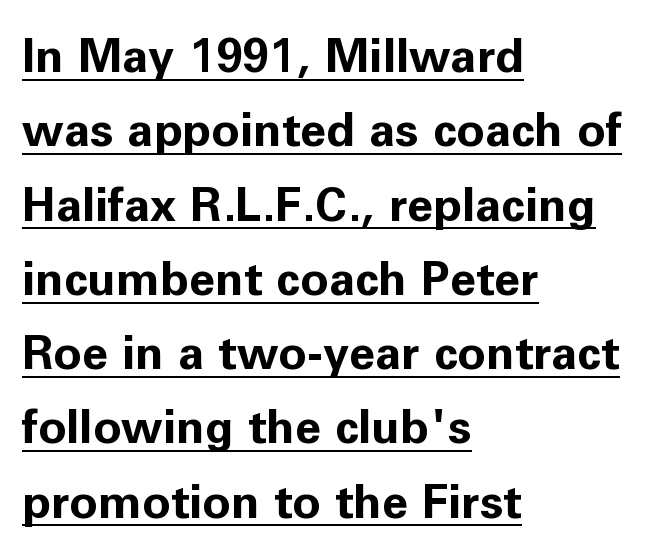
There is no visible air inserted between adjacent glyphs. Weight check: bold — yes, fully. Each letter keeps its own natural width here, so spacing adapts to shape. The lettering holds an erect, upright posture throughout. Serif or sans? Sans — the stroke terminals are bare. The specimen includes a rule beneath the text block's lines.
